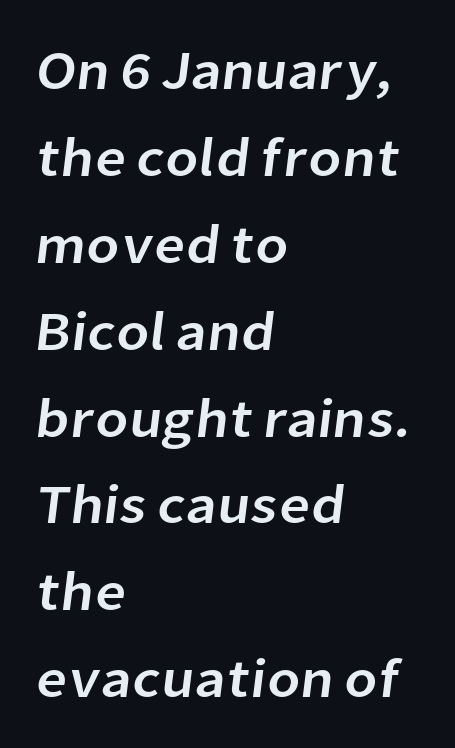
Q: Is the typeface a serif or a sans-serif typeface? A: Sans-serif.
Q: Is the text underlined? A: No.
Q: How is the paragraph aligned? A: Left-aligned.
Q: Is the spacing between letters normal or unusually wide? A: Normal.
Q: Is the spacing between lines tight, normal or loose? A: Normal.
Q: Width (condensed, normal, or wide)? A: Normal.
Q: Stroke contrast? A: Low.
Q: x-height? A: Medium.
Q: Monospaced? A: No.
